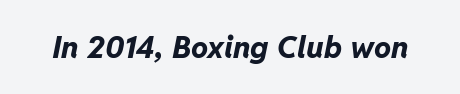
{"italic": "yes", "lean": "right", "slant_degrees": 11, "bold": "yes", "weight": "bold", "width": "normal", "stroke_contrast": "low", "x_height": "medium", "monospaced": "no", "underline": "no", "letter_spacing": "normal", "letter_spacing_em": 0.0, "glyph_px": 30}
